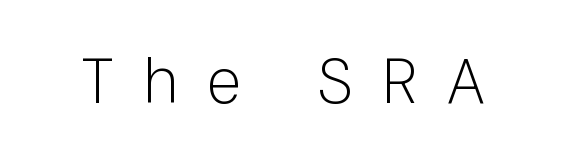
Only glyphs here, with clear space below each row. Examine the stroke ends and you'll find no serifs. Characters remain perfectly vertical along every line. The tracking reads as deliberately expanded to a designer's eye.
